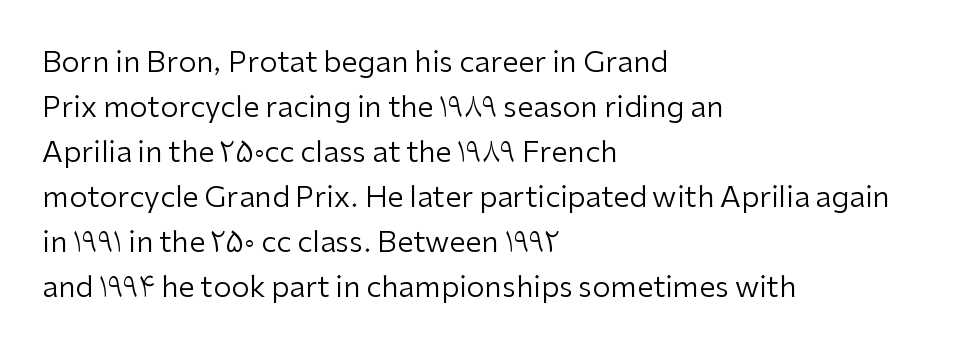
This is roman type, the default non-slanted kind. Character widths vary here, with narrow letters taking less room than wide ones. Is this a heavy cut? Hardly; it is regular or lighter. You could call the tracking neutral — neither tight nor loose. Unmarked baselines from the first word to the last. The vertical gap from one line to the next is medium.
